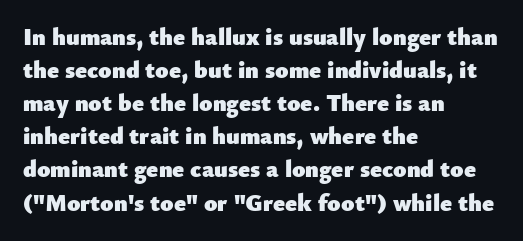
{"italic": "no", "bold": "yes", "underline": "no", "align": "left", "line_spacing": "normal", "line_spacing_ratio": 1.38, "letter_spacing": "normal", "letter_spacing_em": 0.0, "glyph_px": 24}
